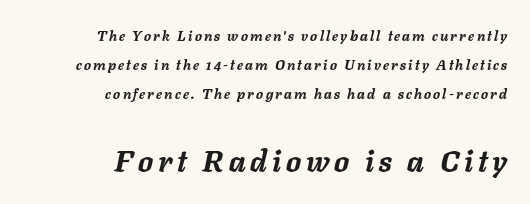
Q: Is the text bold? A: Yes.
Q: Is the text italic (slanted)? A: Yes, it leans right by about 11 degrees.
Q: Is the text underlined? A: No.
Q: How is the paragraph aligned? A: Right-aligned.
Q: Is the spacing between lines tight, normal or loose? A: Loose.
Q: Which block of text is set in a larger size, the first (top) or the second (bottom)? A: The second (bottom) one.
Q: Width (condensed, normal, or wide)? A: Normal.
Q: Stroke contrast? A: Low.
Q: x-height? A: Medium.
Q: Monospaced? A: No.
